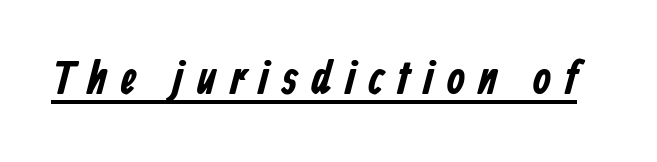
The image shows 47 px condensed sans-serif type; set unusually wide letter spacing (+0.27 em), underlined; low stroke contrast and a medium x-height.
